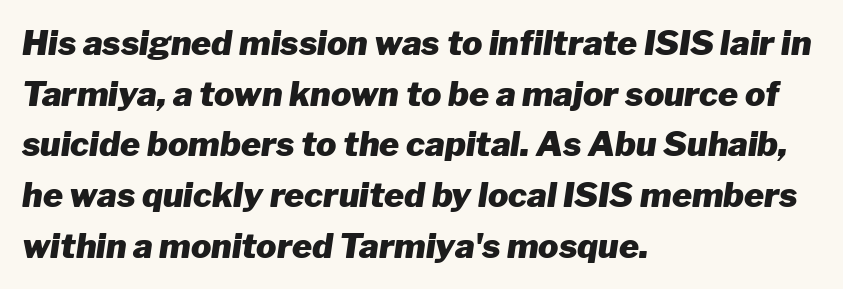
The passage shown is emphatically bold. It's the slanting kind of type. Note the varied advance widths — an 'i' is clearly narrower than an 'm'. The leading is moderate, giving the passage an even texture.
